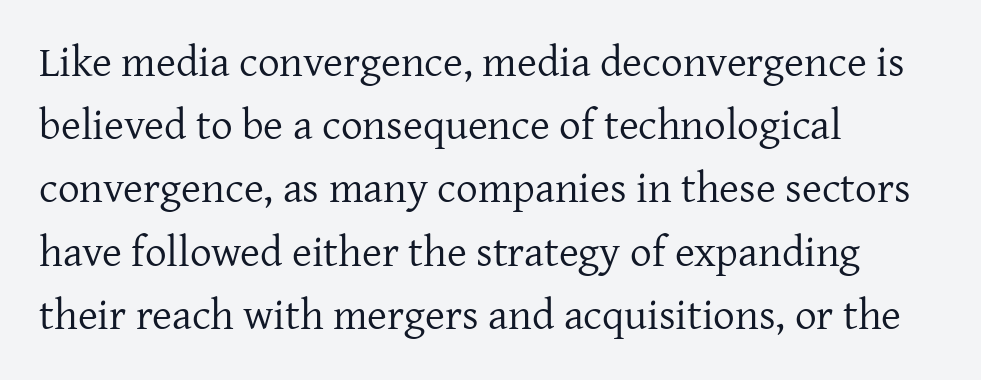
Q: Is the text bold? A: No.
Q: Is the text italic (slanted)? A: No, it is upright.
Q: Is the typeface a serif or a sans-serif typeface? A: Serif.
Q: Is the text underlined? A: No.
Q: How is the paragraph aligned? A: Left-aligned.
Q: Is the spacing between letters normal or unusually wide? A: Normal.
Q: Is the spacing between lines tight, normal or loose? A: Normal.
Q: Width (condensed, normal, or wide)? A: Normal.
Q: Stroke contrast? A: Low.
Q: x-height? A: Medium.
Q: Monospaced? A: No.
